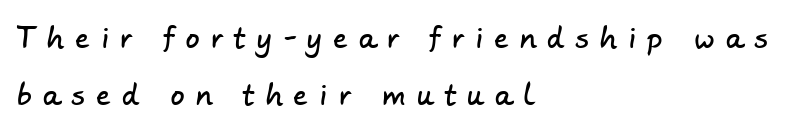
The image shows 28 px sans-serif type; set left-aligned, loose line spacing (2.03x), unusually wide letter spacing (+0.41 em), not underlined; low stroke contrast and a small x-height.
